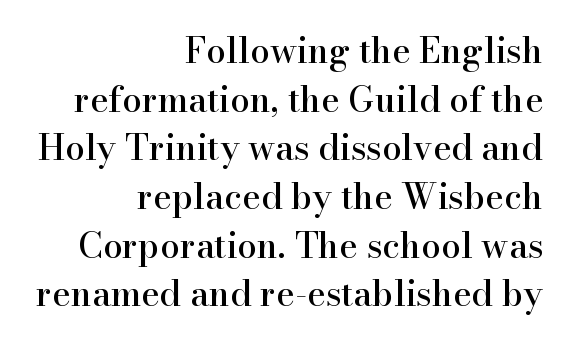
Q: Is the text italic (slanted)? A: No, it is upright.
Q: Is the typeface a serif or a sans-serif typeface? A: Serif.
Q: Is the text underlined? A: No.
Q: How is the paragraph aligned? A: Right-aligned.
Q: Is the spacing between letters normal or unusually wide? A: Normal.
Q: Is the spacing between lines tight, normal or loose? A: Normal.
Q: Width (condensed, normal, or wide)? A: Normal.
Q: Stroke contrast? A: High.
Q: x-height? A: Small.
Q: Monospaced? A: No.
